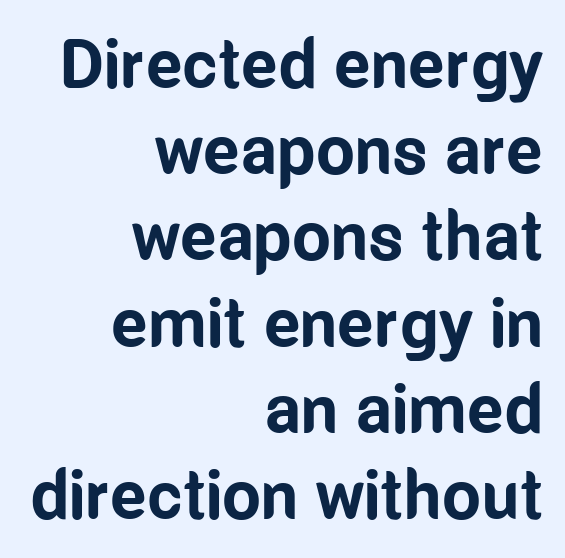
The passage shown is typed in a proportional face where columns would drift. In CSS terms this would be text-align: right. This sample uses an upright cut, with every glyph sitting square on the baseline. Bare-footed words on every line. Honestly, the letter spacing is just normal — you wouldn't notice it. Unlike a traditional serif, this face leaves its strokes unadorned.
